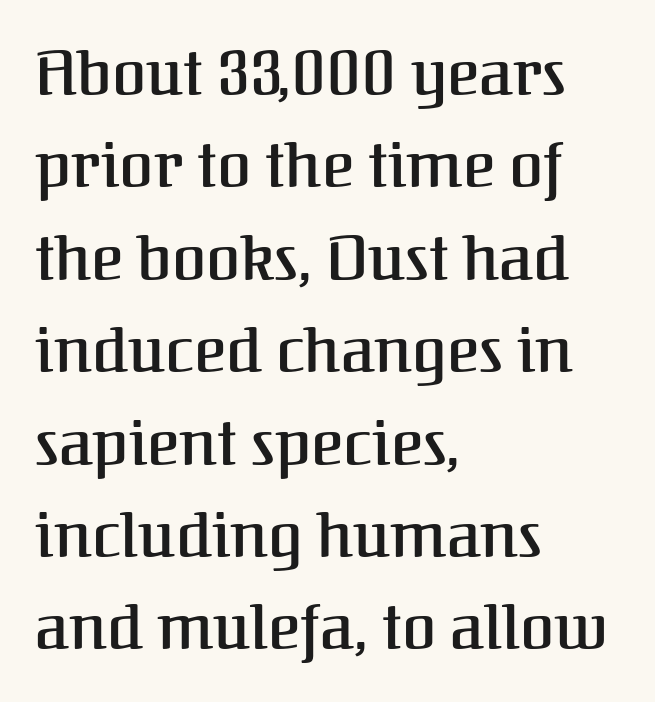
Q: Is the text italic (slanted)? A: No, it is upright.
Q: Is the typeface a serif or a sans-serif typeface? A: Serif.
Q: Is the text underlined? A: No.
Q: How is the paragraph aligned? A: Left-aligned.
Q: Is the spacing between letters normal or unusually wide? A: Normal.
Q: Is the spacing between lines tight, normal or loose? A: Normal.
Q: Width (condensed, normal, or wide)? A: Normal.
Q: Stroke contrast? A: Medium.
Q: x-height? A: Medium.
Q: Monospaced? A: No.
